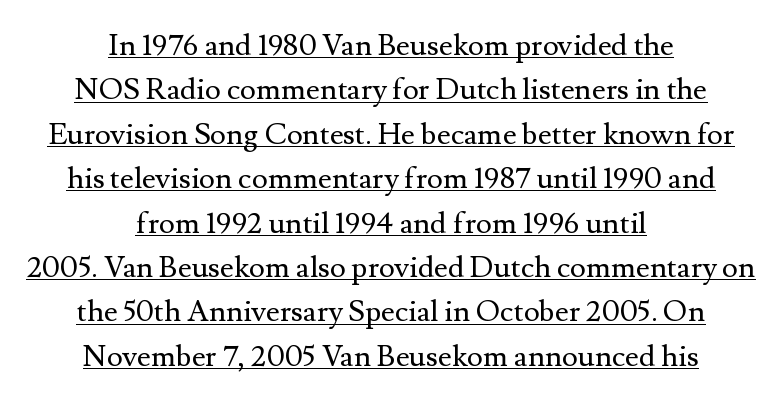
Q: Is the text bold? A: No.
Q: Is the text italic (slanted)? A: No, it is upright.
Q: Is the typeface a serif or a sans-serif typeface? A: Serif.
Q: Is the text underlined? A: Yes.
Q: How is the paragraph aligned? A: Centered.
Q: Is the spacing between letters normal or unusually wide? A: Normal.
Q: Is the spacing between lines tight, normal or loose? A: Normal.
Q: Width (condensed, normal, or wide)? A: Normal.
Q: Stroke contrast? A: Medium.
Q: x-height? A: Small.
Q: Monospaced? A: No.
